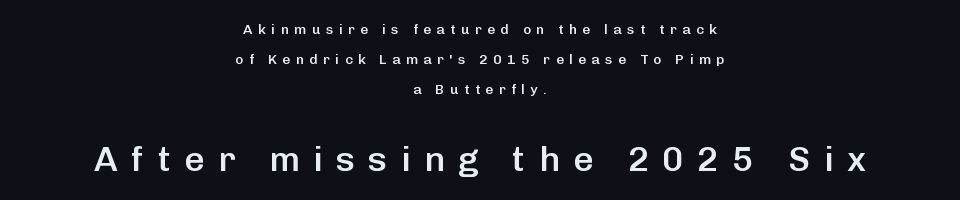
{"serif": "no", "italic": "no", "bold": "semi", "weight": "semibold", "width": "normal", "stroke_contrast": "low", "x_height": "medium", "monospaced": "no", "underline": "no", "align": "center", "line_spacing": "loose", "line_spacing_ratio": 2.14, "letter_spacing": "wide", "letter_spacing_em": 0.38, "larger_block": "second", "size_ratio": 2.5, "glyph_px": 35}
